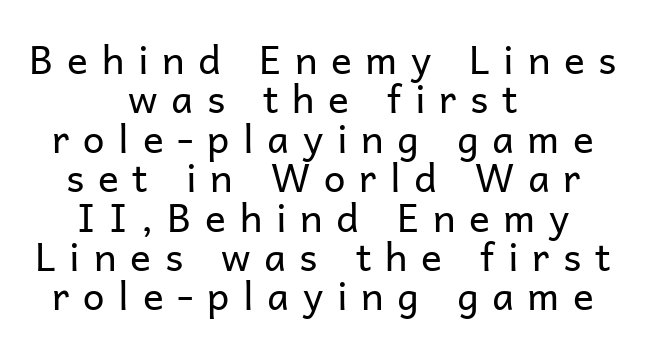
The passage shown is not underscored anywhere. Proportional: the letters do not fall into vertical columns. What stands out about the letter spacing? Its width — letters are far apart. In terms of letterform style, serifs are entirely absent.
